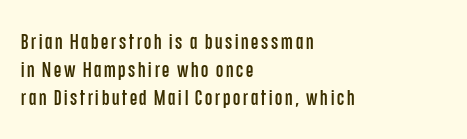
{"italic": "no", "underline": "no", "align": "left", "line_spacing": "normal", "line_spacing_ratio": 1.34, "glyph_px": 21}
